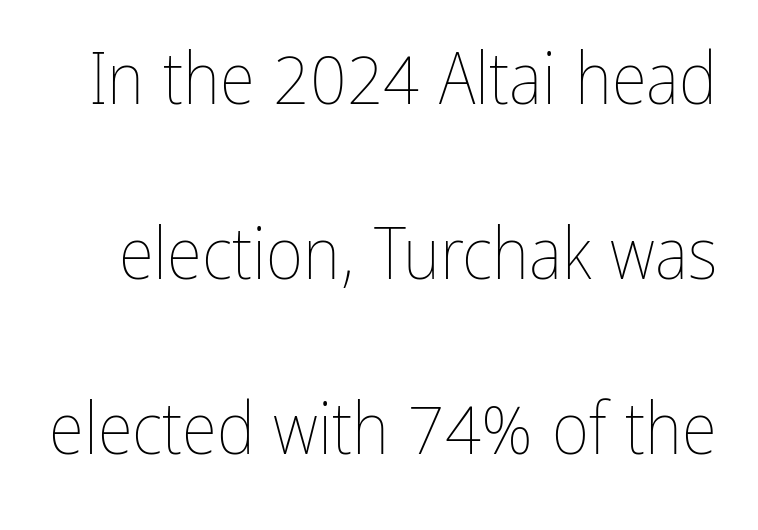
Q: Is the text bold? A: No.
Q: Is the text italic (slanted)? A: No, it is upright.
Q: Is the text underlined? A: No.
Q: Is the spacing between letters normal or unusually wide? A: Normal.
Q: Is the spacing between lines tight, normal or loose? A: Loose.
Q: Width (condensed, normal, or wide)? A: Condensed.
Q: Stroke contrast? A: Low.
Q: x-height? A: Medium.
Q: Monospaced? A: No.
